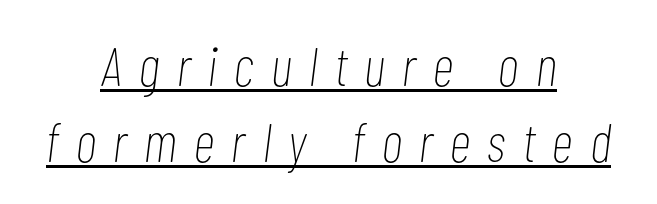
This sample keeps an unexceptional amount of space between lines. Letter spacing: wide. Stems here are at most as thick as an everyday book face. The font's italic variant was chosen for this text.
